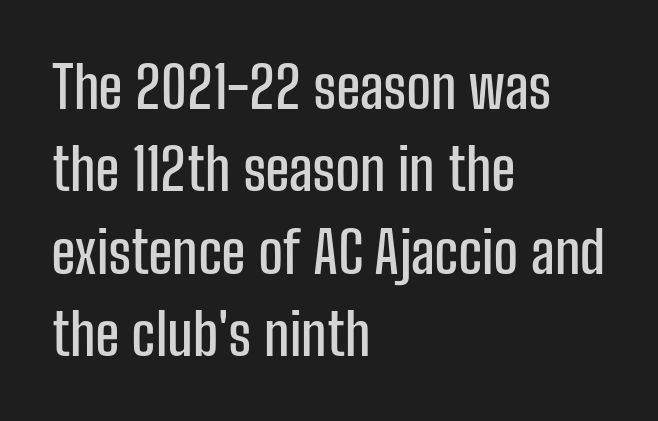
The compositor pushed each line to the left boundary. Note the varied advance widths — an 'i' is clearly narrower than an 'm'. Caption: standard tracking, unaltered. Is there much room between lines? A standard amount, neither cramped nor airy.
